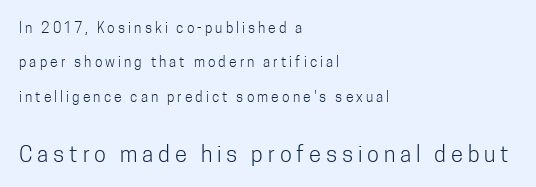
Q: Is the text bold? A: No.
Q: Is the text italic (slanted)? A: No, it is upright.
Q: Is the text underlined? A: No.
Q: How is the paragraph aligned? A: Left-aligned.
Q: Is the spacing between letters normal or unusually wide? A: Unusually wide.
Q: Is the spacing between lines tight, normal or loose? A: Loose.
Q: Which block of text is set in a larger size, the first (top) or the second (bottom)? A: The second (bottom) one.
